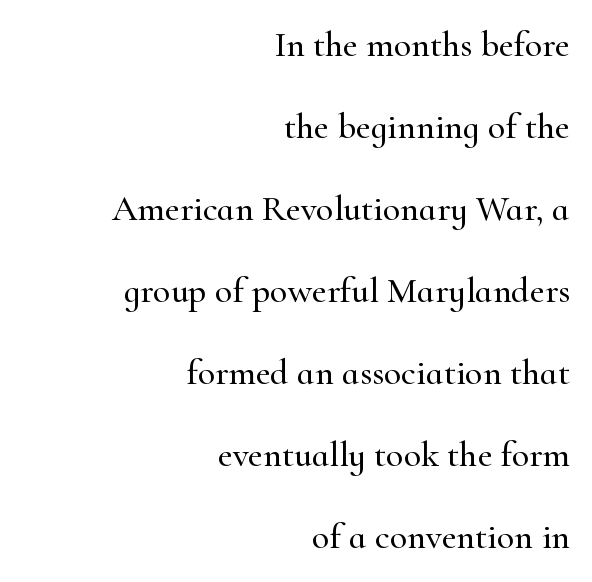
Q: Is the text italic (slanted)? A: No, it is upright.
Q: Is the typeface a serif or a sans-serif typeface? A: Serif.
Q: Is the text underlined? A: No.
Q: How is the paragraph aligned? A: Right-aligned.
Q: Is the spacing between letters normal or unusually wide? A: Normal.
Q: Is the spacing between lines tight, normal or loose? A: Loose.
Q: Width (condensed, normal, or wide)? A: Normal.
Q: Stroke contrast? A: High.
Q: x-height? A: Small.
Q: Monospaced? A: No.
